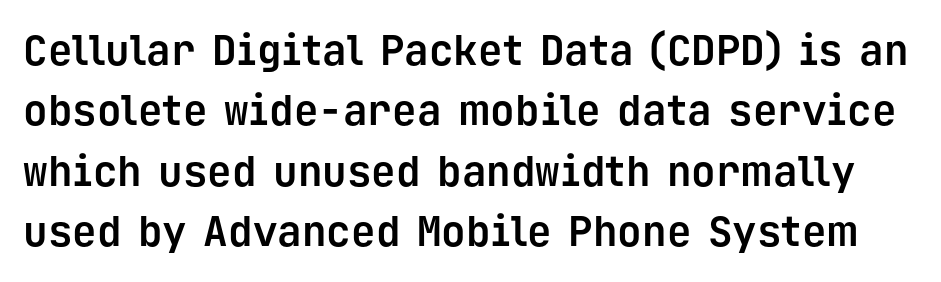
{"serif": "no", "italic": "no", "bold": "yes", "weight": "bold", "width": "normal", "stroke_contrast": "low", "x_height": "medium", "monospaced": "yes", "underline": "no", "line_spacing": "normal", "line_spacing_ratio": 1.47, "letter_spacing": "normal", "letter_spacing_em": 0.0, "glyph_px": 41}
